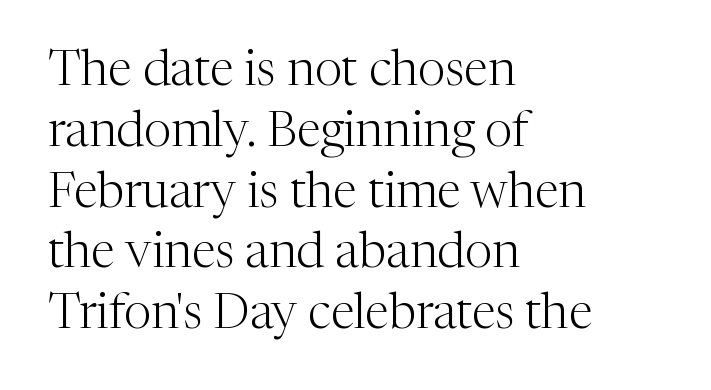
{"serif": "yes", "italic": "no", "bold": "no", "weight": "light", "width": "normal", "stroke_contrast": "medium", "x_height": "medium", "monospaced": "no", "underline": "no", "align": "left", "line_spacing_ratio": 1.24, "letter_spacing": "normal", "letter_spacing_em": 0.0, "glyph_px": 49}
